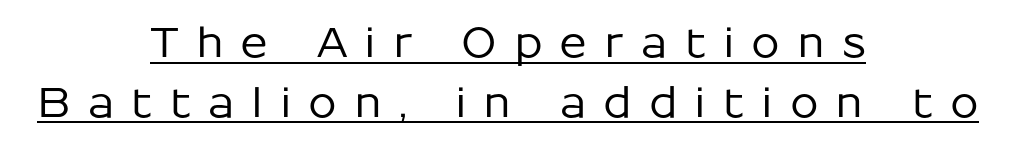
{"serif": "no", "italic": "no", "width": "normal", "stroke_contrast": "low", "x_height": "medium", "monospaced": "no", "underline": "yes", "align": "center", "line_spacing": "normal", "line_spacing_ratio": 1.46, "letter_spacing": "wide", "letter_spacing_em": 0.41, "glyph_px": 41}
